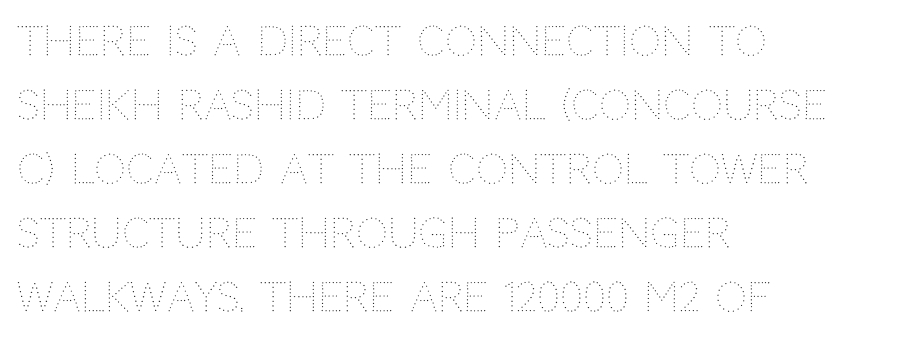
{"italic": "no", "bold": "no", "weight": "thin", "width": "normal", "stroke_contrast": "medium", "x_height": "large", "monospaced": "no", "underline": "no", "align": "left", "line_spacing": "normal", "line_spacing_ratio": 1.6, "letter_spacing": "normal", "letter_spacing_em": 0.0, "glyph_px": 40}
